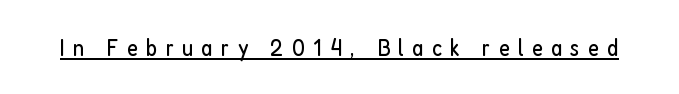
The image shows 24 px text type, upright; set unusually wide letter spacing (+0.34 em), underlined.
